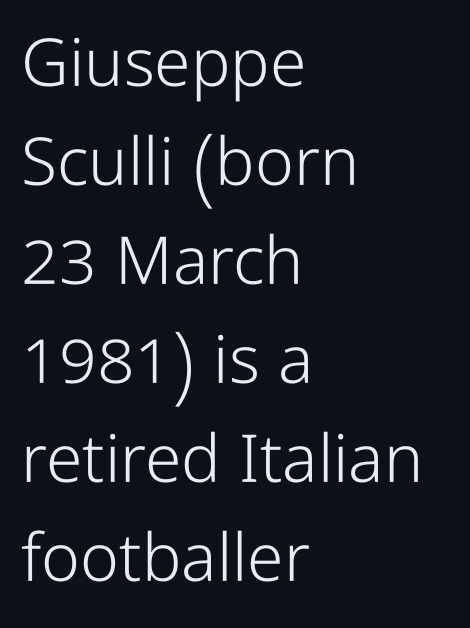
The image shows 66 px light, condensed sans-serif type, upright; set left-aligned, normal line spacing (1.5x), normal letter spacing, not underlined; low stroke contrast and a medium x-height.
